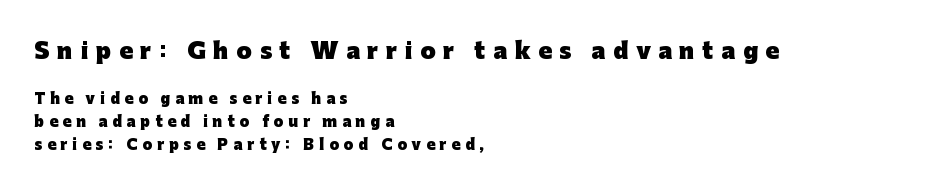
Q: Is the text bold? A: Yes.
Q: Is the text italic (slanted)? A: No, it is upright.
Q: Is the text underlined? A: No.
Q: How is the paragraph aligned? A: Left-aligned.
Q: Is the spacing between letters normal or unusually wide? A: Unusually wide.
Q: Is the spacing between lines tight, normal or loose? A: Normal.
Q: Which block of text is set in a larger size, the first (top) or the second (bottom)? A: The first (top) one.
